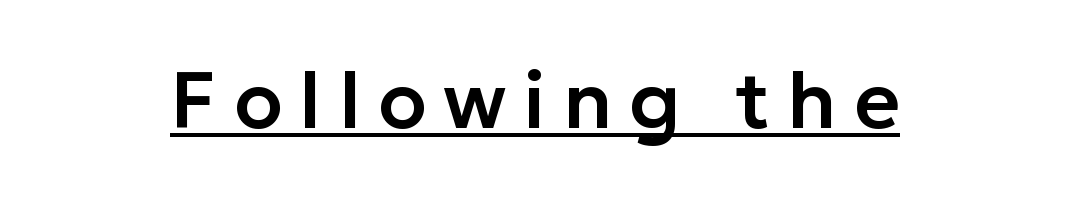
{"serif": "no", "italic": "no", "width": "normal", "stroke_contrast": "low", "x_height": "medium", "monospaced": "no", "underline": "yes", "letter_spacing": "wide", "letter_spacing_em": 0.22, "glyph_px": 79}
